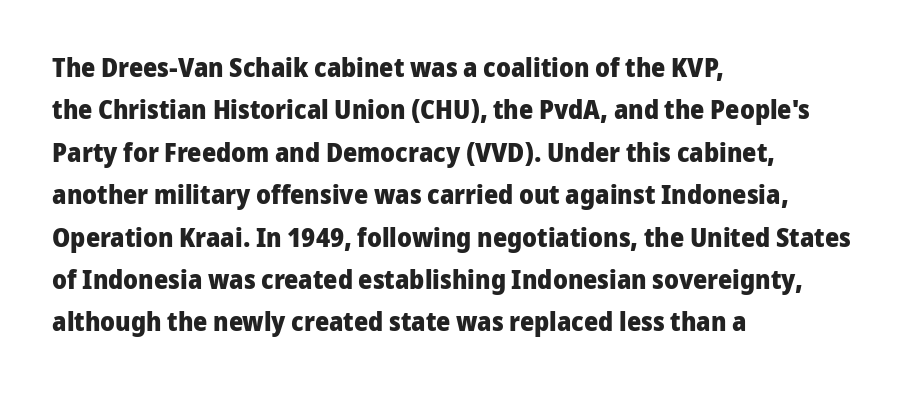
The axis of the letterforms is exactly vertical. The passage is arranged the way most books set body copy — flush left. Beneath every word, the page is bare. Summary of weight: heavy, a full bold. In terms of leading, this rendering sits right in the middle.
